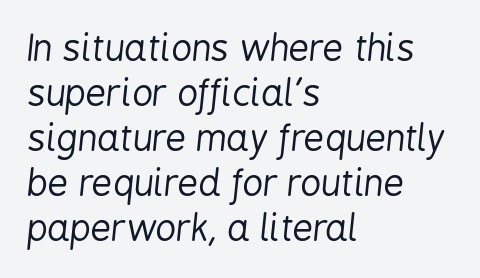
Plain, unruled lines of type. Left-aligned paragraph, ragged on the right. Designer's note — italics engaged. Observe the ordinary spacing: letters are neighbours, not strangers. The cut favours lightness, reaching ordinary text weight at its darkest.
